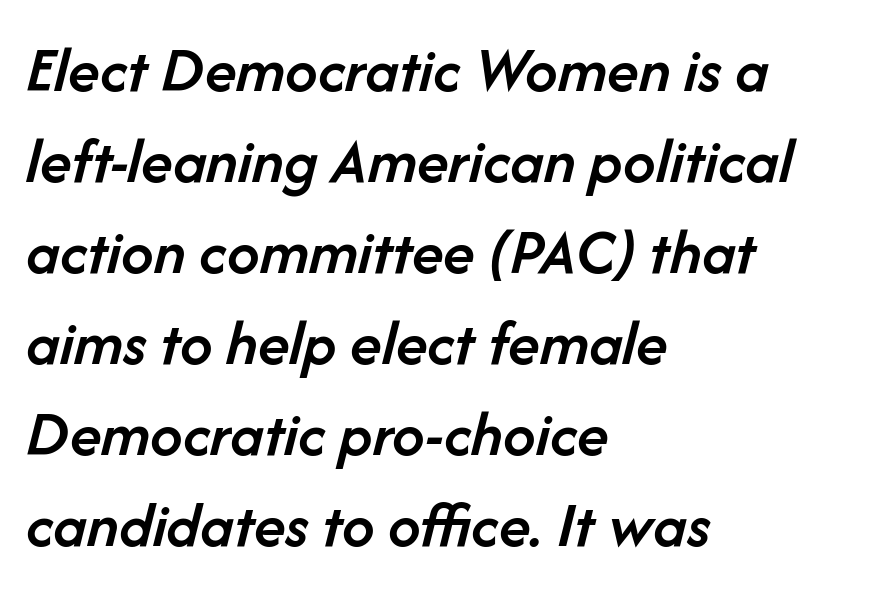
{"italic": "yes", "lean": "right", "slant_degrees": 14, "bold": "semi", "weight": "semibold", "width": "normal", "stroke_contrast": "low", "x_height": "medium", "monospaced": "no", "underline": "no", "align": "left", "line_spacing": "normal", "line_spacing_ratio": 1.4, "letter_spacing": "normal", "letter_spacing_em": 0.0, "glyph_px": 65}
